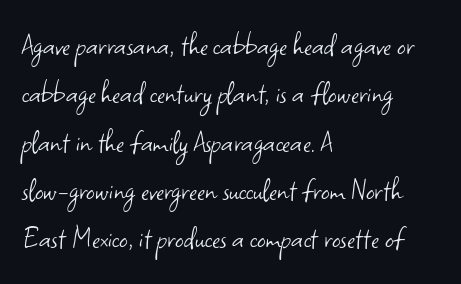
{"serif": "no", "bold": "no", "weight": "light", "width": "normal", "stroke_contrast": "low", "x_height": "small", "monospaced": "no", "underline": "no", "align": "left", "line_spacing": "normal", "line_spacing_ratio": 1.42, "letter_spacing": "normal", "letter_spacing_em": 0.0, "glyph_px": 34}
